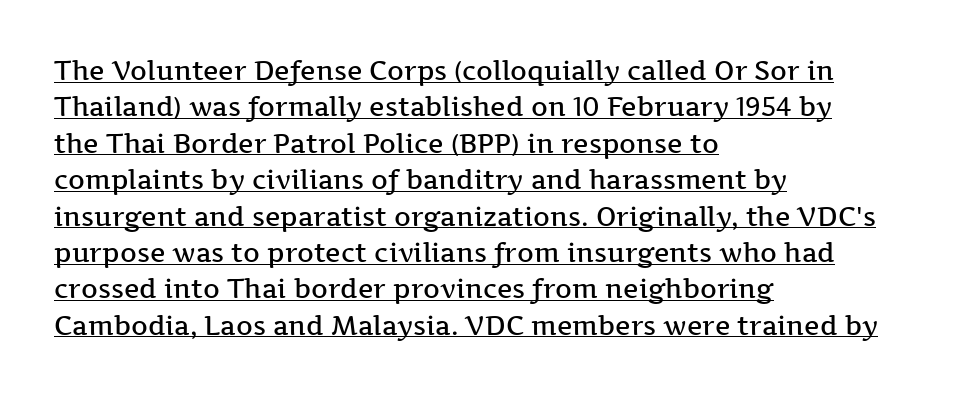
Does the weight exceed regular? Yes, but only to semibold. The leading is moderate, giving the passage an even texture. The rendered words wear a rule along their underside. You can tell it's not italic because the verticals are truly vertical. One-word summary of the alignment: left. Nobody touched the tracking dial on this one.
